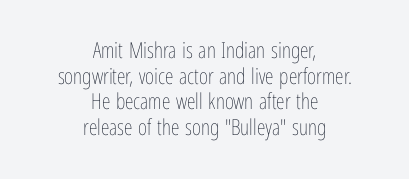
Q: Is the text bold? A: No.
Q: Is the text italic (slanted)? A: No, it is upright.
Q: Is the text underlined? A: No.
Q: How is the paragraph aligned? A: Centered.
Q: Is the spacing between letters normal or unusually wide? A: Normal.
